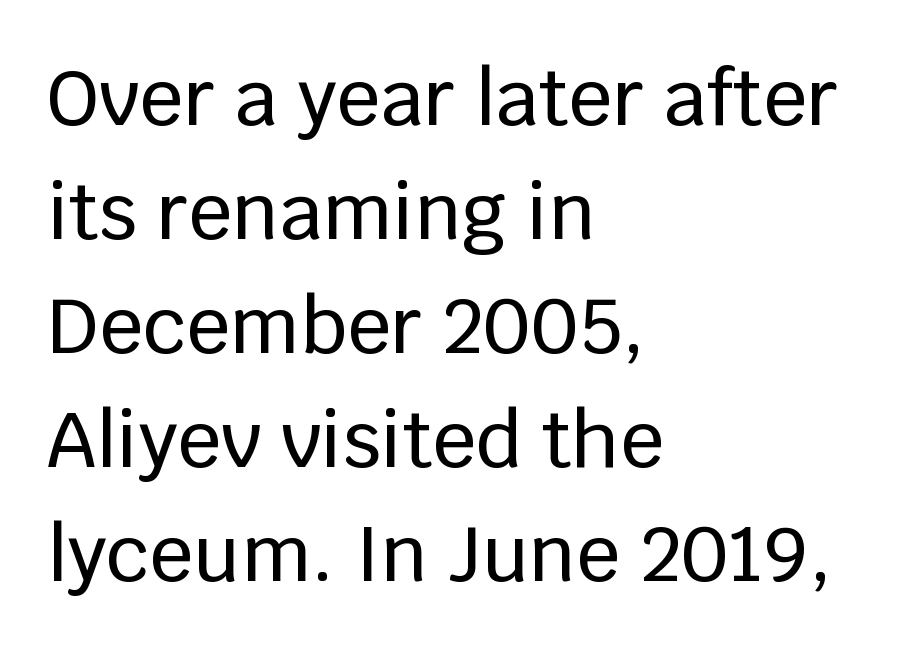
Q: Is the text italic (slanted)? A: No, it is upright.
Q: Is the typeface a serif or a sans-serif typeface? A: Sans-serif.
Q: Is the text underlined? A: No.
Q: How is the paragraph aligned? A: Left-aligned.
Q: Is the spacing between letters normal or unusually wide? A: Normal.
Q: Is the spacing between lines tight, normal or loose? A: Normal.
Q: Width (condensed, normal, or wide)? A: Normal.
Q: Stroke contrast? A: Low.
Q: x-height? A: Large.
Q: Monospaced? A: No.
